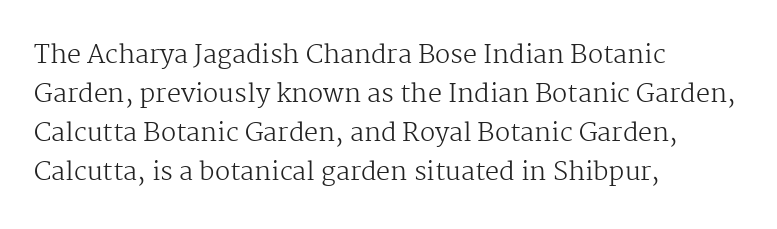
Q: Is the text bold? A: No.
Q: Is the text italic (slanted)? A: No, it is upright.
Q: Is the text underlined? A: No.
Q: How is the paragraph aligned? A: Left-aligned.
Q: Is the spacing between letters normal or unusually wide? A: Normal.
Q: Is the spacing between lines tight, normal or loose? A: Normal.
